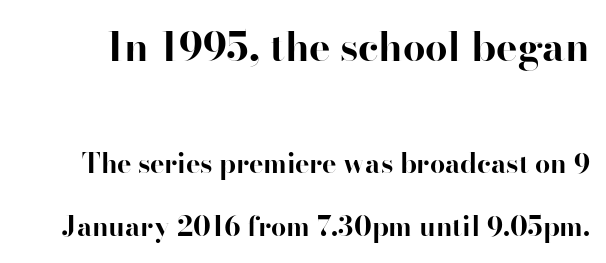
{"serif": "yes", "italic": "no", "bold": "yes", "weight": "bold", "width": "normal", "stroke_contrast": "high", "x_height": "small", "monospaced": "no", "underline": "no", "line_spacing": "loose", "line_spacing_ratio": 2.34, "letter_spacing": "normal", "letter_spacing_em": 0.0, "larger_block": "first", "size_ratio": 1.48, "glyph_px": 40}
